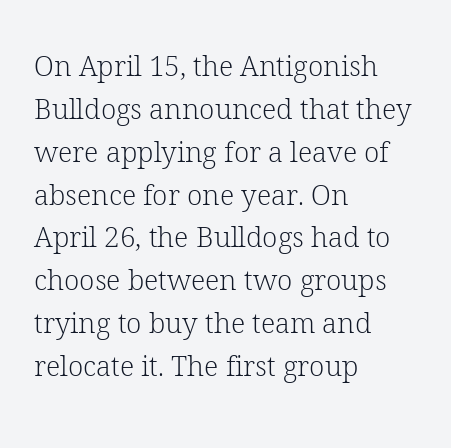
The image shows 28 px light serif type, upright; set left-aligned, normal line spacing (1.53x), normal letter spacing, not underlined; low stroke contrast and a medium x-height.
